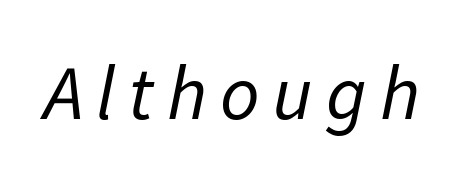
{"serif": "no", "bold": "no", "weight": "regular", "width": "normal", "stroke_contrast": "low", "x_height": "medium", "monospaced": "no", "underline": "no", "glyph_px": 77}
